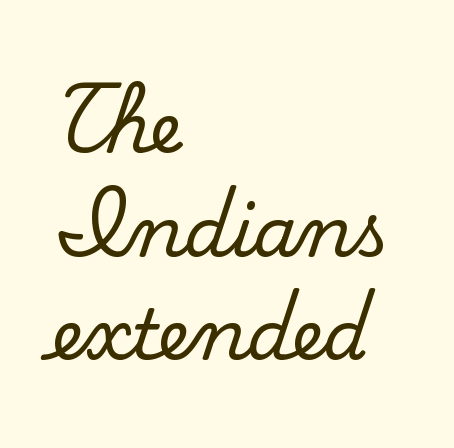
Q: Is the text italic (slanted)? A: Yes.
Q: Is the typeface a serif or a sans-serif typeface? A: Serif.
Q: Is the text underlined? A: No.
Q: How is the paragraph aligned? A: Left-aligned.
Q: Is the spacing between letters normal or unusually wide? A: Normal.
Q: Is the spacing between lines tight, normal or loose? A: Normal.
Q: Width (condensed, normal, or wide)? A: Normal.
Q: Stroke contrast? A: Medium.
Q: x-height? A: Small.
Q: Monospaced? A: No.
